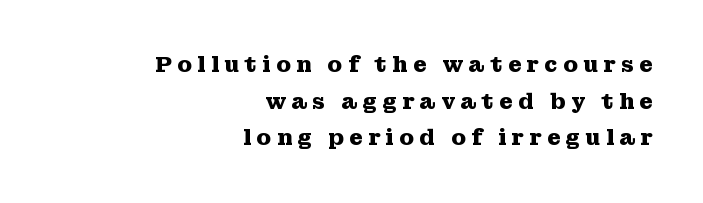
This sample is right-justified, so line beginnings fall wherever the words allow. Successive baselines arrive at the customary interval. Honestly, there is no underline to notice here at all. This is roman type, the default non-slanted kind. Summary of weight: heavy, a full bold.
